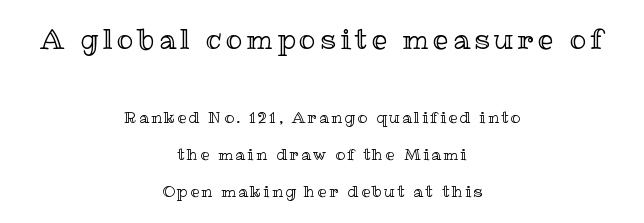
Q: Is the text italic (slanted)? A: No, it is upright.
Q: Is the text underlined? A: No.
Q: How is the paragraph aligned? A: Centered.
Q: Is the spacing between lines tight, normal or loose? A: Loose.
Q: Which block of text is set in a larger size, the first (top) or the second (bottom)? A: The first (top) one.
Q: Width (condensed, normal, or wide)? A: Normal.
Q: x-height? A: Medium.
Q: Monospaced? A: No.
